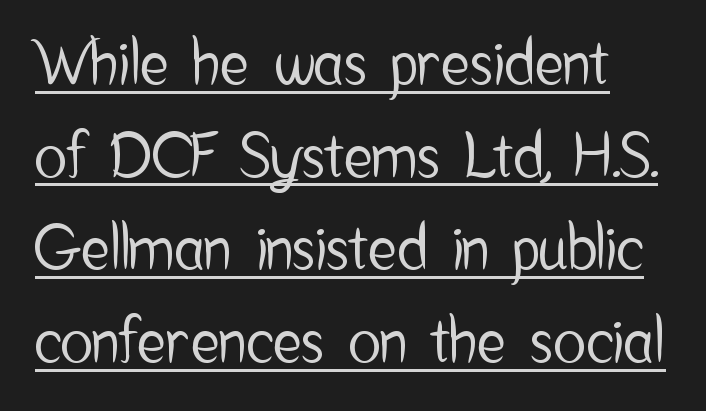
{"serif": "no", "italic": "no", "width": "condensed", "stroke_contrast": "low", "x_height": "medium", "monospaced": "no", "underline": "yes", "line_spacing": "normal", "line_spacing_ratio": 1.52, "letter_spacing": "normal", "letter_spacing_em": 0.0, "glyph_px": 61}
